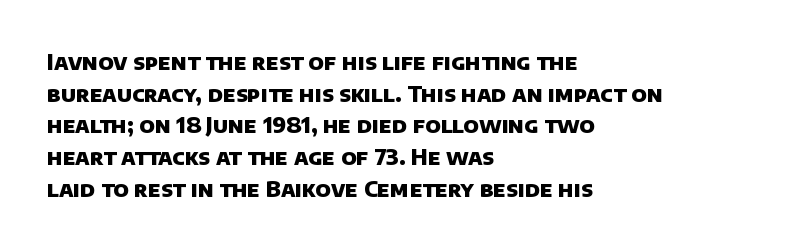
Its strokes are broad and dark, the hallmark of bold type. Honestly, the letter spacing is just normal — you wouldn't notice it. The string is rendered with underlining switched off. A normal amount of white space separates one row of letters from the next. Notice how the passage keeps a crisp vertical edge on the left only.
